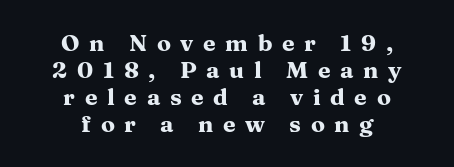
Q: Is the text bold? A: Yes.
Q: Is the text italic (slanted)? A: No, it is upright.
Q: Is the text underlined? A: No.
Q: How is the paragraph aligned? A: Centered.
Q: Is the spacing between letters normal or unusually wide? A: Unusually wide.
